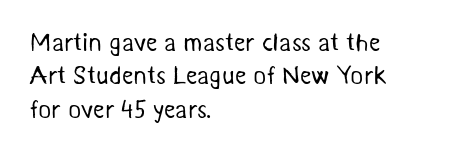
The image shows 25 px text type; set left-aligned, normal line spacing (1.34x), normal letter spacing, not underlined.
